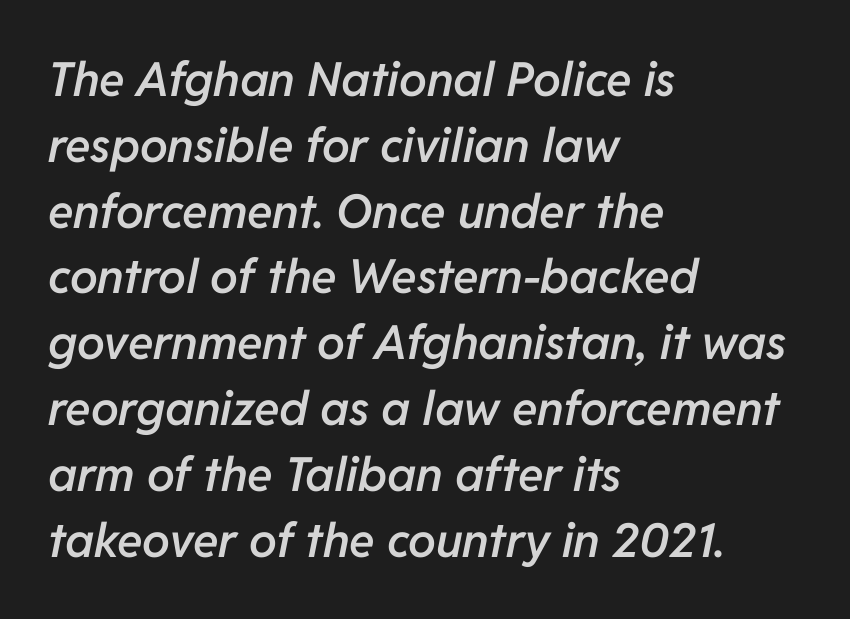
{"italic": "yes", "lean": "right", "slant_degrees": 11, "bold": "semi", "weight": "semibold", "width": "normal", "stroke_contrast": "low", "x_height": "medium", "monospaced": "no", "underline": "no", "align": "left", "line_spacing": "normal", "line_spacing_ratio": 1.4, "letter_spacing": "normal", "letter_spacing_em": 0.0, "glyph_px": 47}
